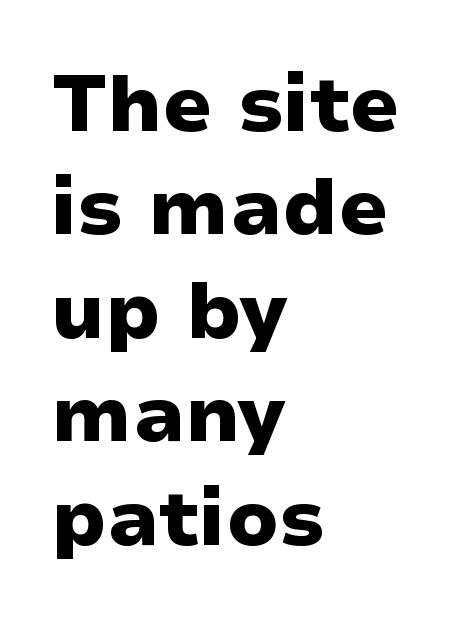
The image shows 79 px heavy, wide sans-serif type, upright; set left-aligned, normal line spacing (1.31x), normal letter spacing, not underlined; low stroke contrast and a medium x-height.
